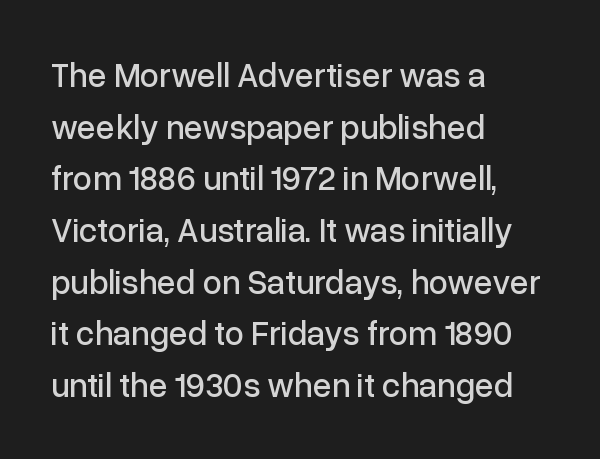
The image shows 34 px sans-serif type, upright; set left-aligned, normal line spacing (1.52x), normal letter spacing, not underlined; low stroke contrast and a medium x-height.
